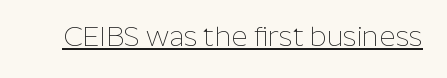
The image shows 28 px thin sans-serif type, upright; set normal letter spacing, underlined; low stroke contrast and a medium x-height.
